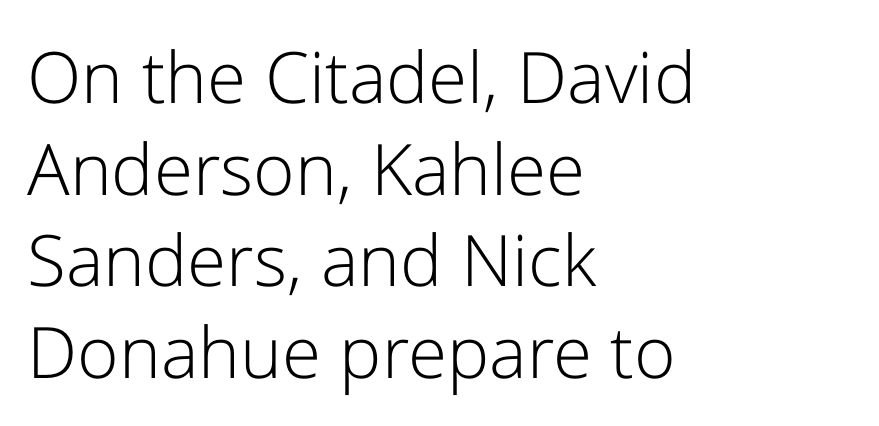
The image shows 71 px light sans-serif type, upright; set left-aligned, normal line spacing (1.29x), normal letter spacing, not underlined; low stroke contrast and a medium x-height.
